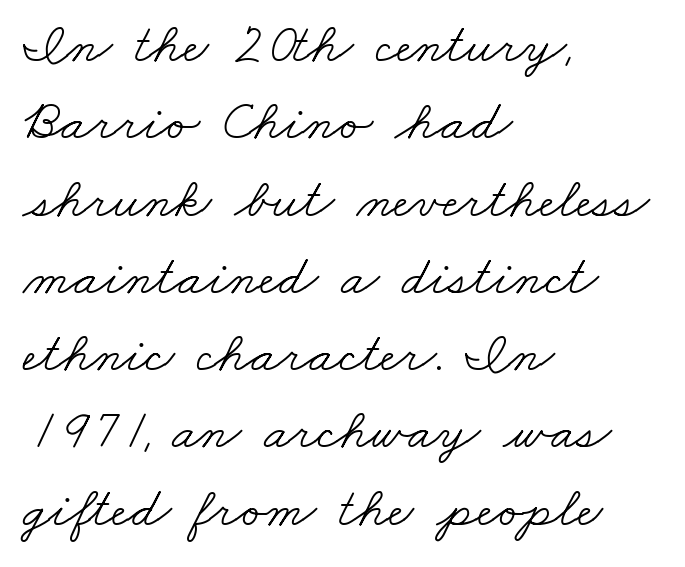
The passage shown is typed in a proportional face where columns would drift. The strokes are not fattened; the text isn't bold. Underlining? Definitely not there. The font family rendered here belongs to the serif group. The rows are spaced the way most documents space them.
